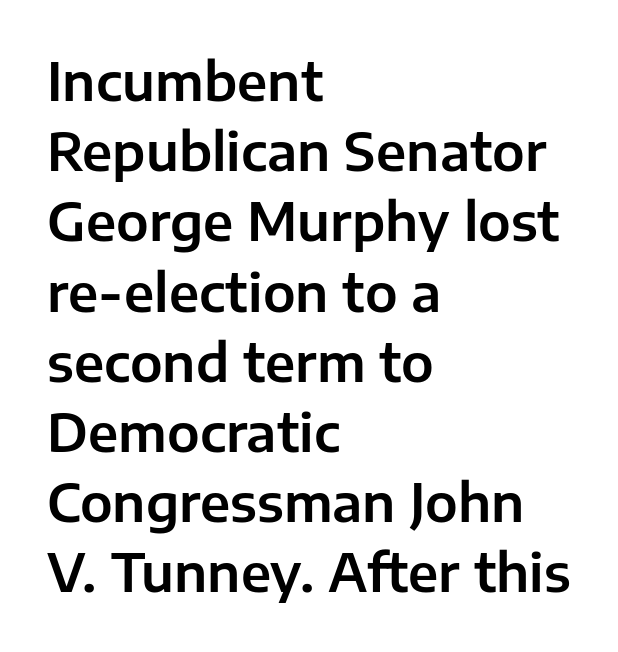
Q: Is the text italic (slanted)? A: No, it is upright.
Q: Is the typeface a serif or a sans-serif typeface? A: Sans-serif.
Q: Is the text underlined? A: No.
Q: How is the paragraph aligned? A: Left-aligned.
Q: Is the spacing between letters normal or unusually wide? A: Normal.
Q: Is the spacing between lines tight, normal or loose? A: Normal.
Q: Width (condensed, normal, or wide)? A: Normal.
Q: Stroke contrast? A: Low.
Q: x-height? A: Medium.
Q: Monospaced? A: No.
